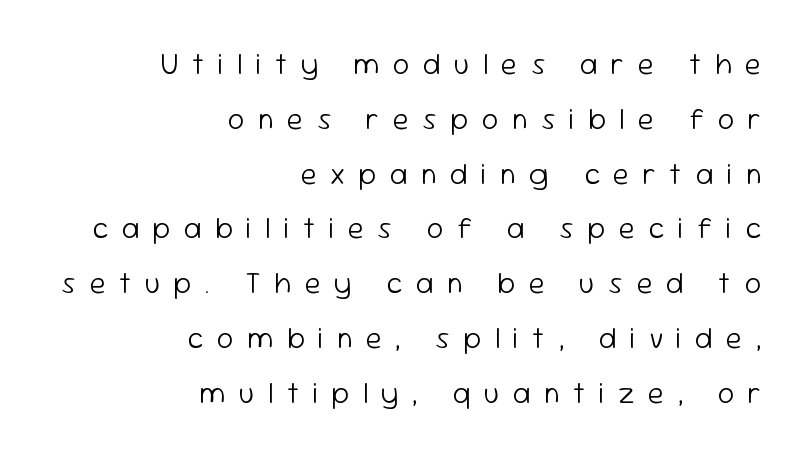
Q: Is the text bold? A: No.
Q: Is the text italic (slanted)? A: No, it is upright.
Q: Is the typeface a serif or a sans-serif typeface? A: Sans-serif.
Q: Is the text underlined? A: No.
Q: How is the paragraph aligned? A: Right-aligned.
Q: Is the spacing between letters normal or unusually wide? A: Unusually wide.
Q: Width (condensed, normal, or wide)? A: Normal.
Q: Stroke contrast? A: Low.
Q: x-height? A: Medium.
Q: Monospaced? A: No.
